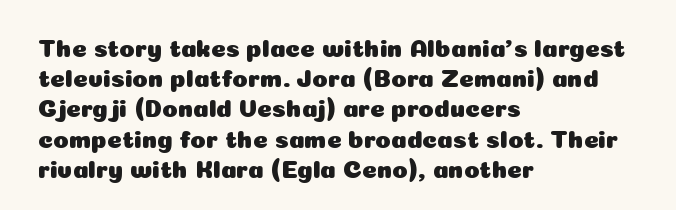
Standard letterfit; no display-style spreading of the glyphs. A typesetter would mark this as roman, not italic. Does the copy run flush right? No — it runs flush left. Words float on clear page, feet unadorned.
